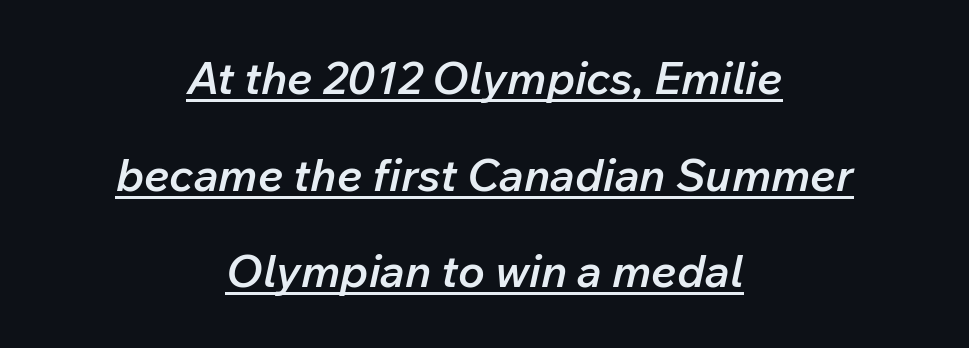
Q: Is the text bold? A: Semi-bold.
Q: Is the text italic (slanted)? A: Yes, it leans right by about 12 degrees.
Q: Is the text underlined? A: Yes.
Q: How is the paragraph aligned? A: Centered.
Q: Is the spacing between letters normal or unusually wide? A: Normal.
Q: Is the spacing between lines tight, normal or loose? A: Loose.
Q: Width (condensed, normal, or wide)? A: Normal.
Q: Stroke contrast? A: Low.
Q: x-height? A: Medium.
Q: Monospaced? A: No.
